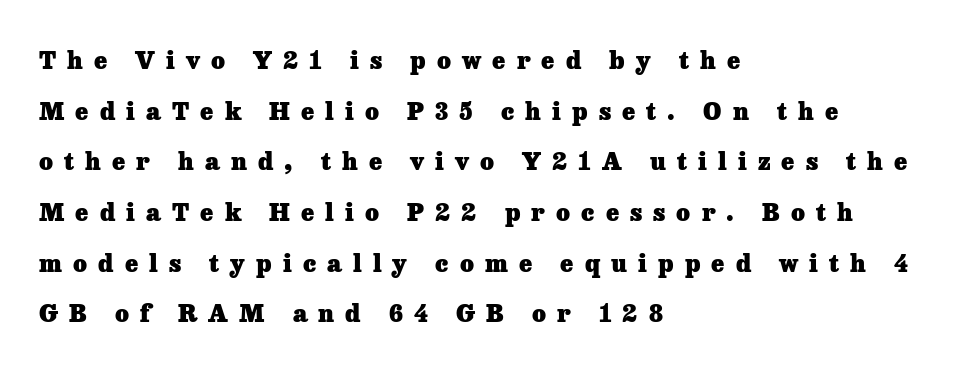
Q: Is the text bold? A: Yes.
Q: Is the text italic (slanted)? A: No, it is upright.
Q: Is the text underlined? A: No.
Q: How is the paragraph aligned? A: Left-aligned.
Q: Is the spacing between letters normal or unusually wide? A: Unusually wide.
Q: Is the spacing between lines tight, normal or loose? A: Loose.
